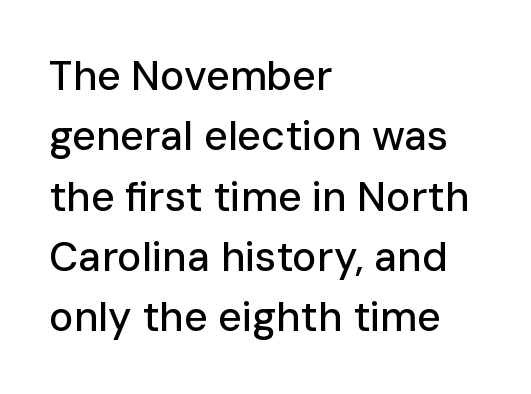
The image shows 41 px sans-serif type, upright; set left-aligned, normal line spacing (1.47x), normal letter spacing, not underlined; low stroke contrast and a medium x-height.
